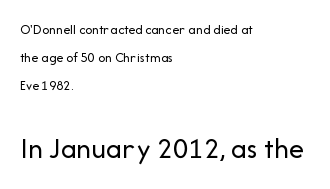
Q: Is the text bold? A: No.
Q: Is the text italic (slanted)? A: No, it is upright.
Q: Is the typeface a serif or a sans-serif typeface? A: Sans-serif.
Q: Is the text underlined? A: No.
Q: How is the paragraph aligned? A: Left-aligned.
Q: Is the spacing between letters normal or unusually wide? A: Normal.
Q: Is the spacing between lines tight, normal or loose? A: Loose.
Q: Which block of text is set in a larger size, the first (top) or the second (bottom)? A: The second (bottom) one.
Q: Width (condensed, normal, or wide)? A: Normal.
Q: Stroke contrast? A: Low.
Q: x-height? A: Medium.
Q: Monospaced? A: No.
